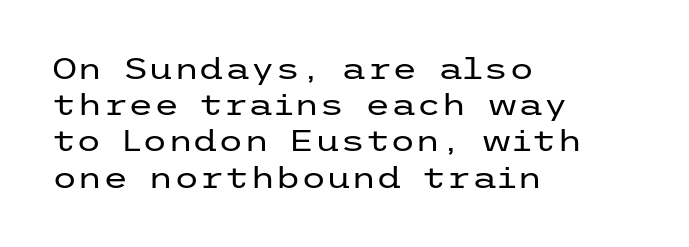
The image shows 29 px regular-weight, wide sans-serif type, upright; set left-aligned, normal line spacing (1.25x), normal letter spacing, not underlined; low stroke contrast and a medium x-height.
